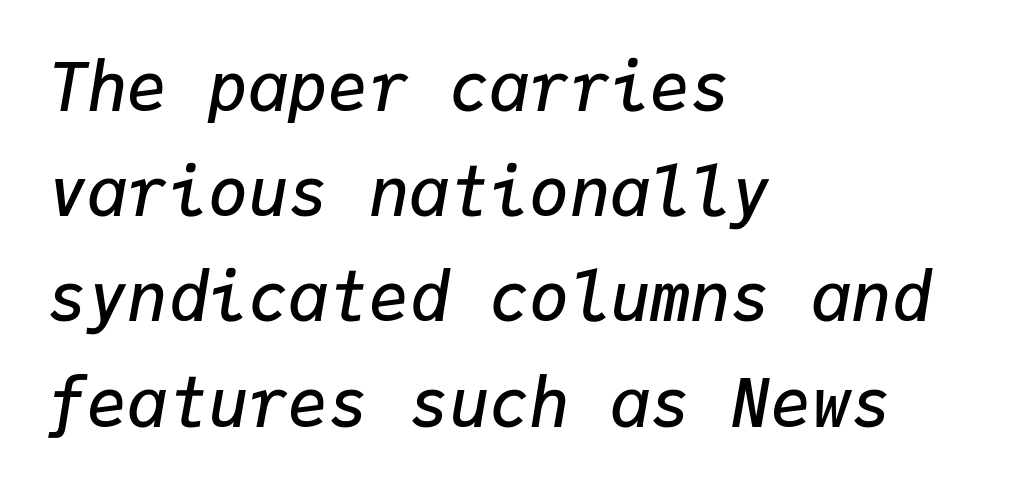
Q: Is the text bold? A: Semi-bold.
Q: Is the text italic (slanted)? A: Yes, it leans right by about 9 degrees.
Q: Is the text underlined? A: No.
Q: How is the paragraph aligned? A: Left-aligned.
Q: Is the spacing between letters normal or unusually wide? A: Normal.
Q: Is the spacing between lines tight, normal or loose? A: Normal.
Q: Width (condensed, normal, or wide)? A: Normal.
Q: Stroke contrast? A: Low.
Q: x-height? A: Medium.
Q: Monospaced? A: Yes.
